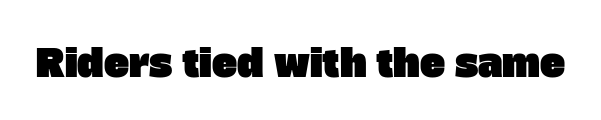
Check the space under the baseline: it is left empty. This is sans-serif lettering, the kind often seen on screens and signage. The letters advance in unequal steps, a hallmark of proportional type. Tracking here is standard; glyphs follow each other at the usual distance.
